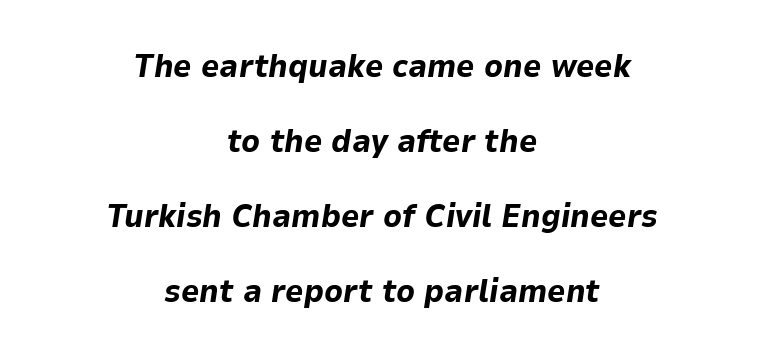
Q: Is the text bold? A: Yes.
Q: Is the text italic (slanted)? A: Yes, it leans right by about 9 degrees.
Q: Is the text underlined? A: No.
Q: How is the paragraph aligned? A: Centered.
Q: Is the spacing between letters normal or unusually wide? A: Normal.
Q: Is the spacing between lines tight, normal or loose? A: Loose.
Q: Width (condensed, normal, or wide)? A: Normal.
Q: Stroke contrast? A: Low.
Q: x-height? A: Medium.
Q: Monospaced? A: No.
